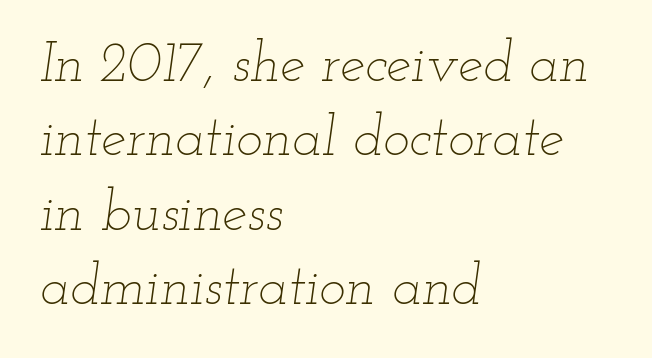
{"italic": "yes", "lean": "right", "slant_degrees": 12, "bold": "no", "weight": "thin", "width": "wide", "stroke_contrast": "low", "x_height": "small", "monospaced": "no", "underline": "no", "align": "left", "line_spacing": "normal", "line_spacing_ratio": 1.33, "letter_spacing": "normal", "letter_spacing_em": 0.0, "glyph_px": 56}
